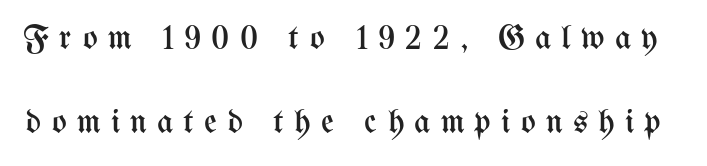
Is this a fixed-width face? No — the glyphs have proportional, varying widths. Regarding leading, the lines here are spaced well apart. Honestly, the letter spacing is so wide it's the main thing you notice. The lettering holds an erect, upright posture throughout. These glyphs show unthickened strokes, regular width or finer. Just letters on the line, the space beneath them empty.
